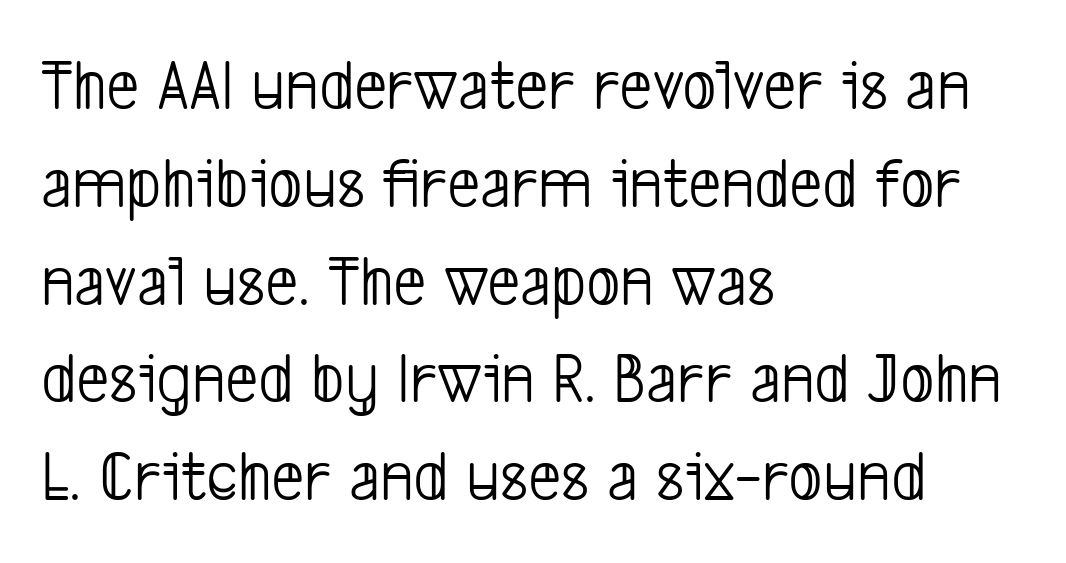
The image shows 73 px light, condensed sans-serif type; set left-aligned, normal line spacing (1.34x), normal letter spacing, not underlined; low stroke contrast and a medium x-height.
